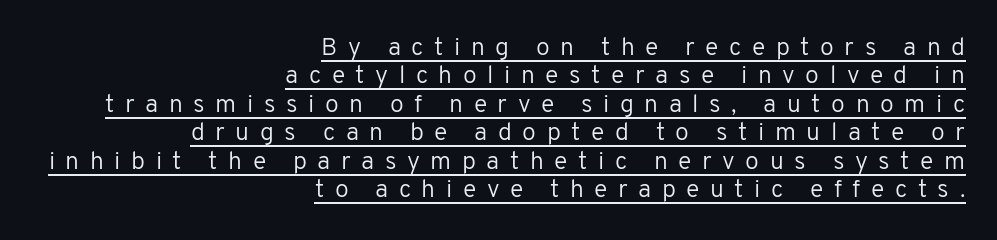
The image shows 25 px text type, upright; set right-aligned, tight line spacing (1.14x), unusually wide letter spacing (+0.42 em), underlined.
